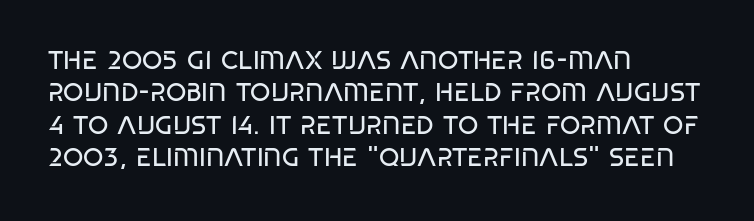
Q: Is the text bold? A: No.
Q: Is the text underlined? A: No.
Q: How is the paragraph aligned? A: Left-aligned.
Q: Is the spacing between letters normal or unusually wide? A: Normal.
Q: Is the spacing between lines tight, normal or loose? A: Normal.
